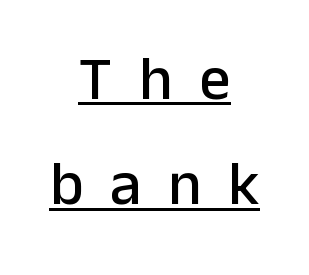
The image shows 62 px sans-serif type, upright; set centered, normal line spacing (1.7x), unusually wide letter spacing (+0.43 em), underlined; low stroke contrast and a medium x-height.
